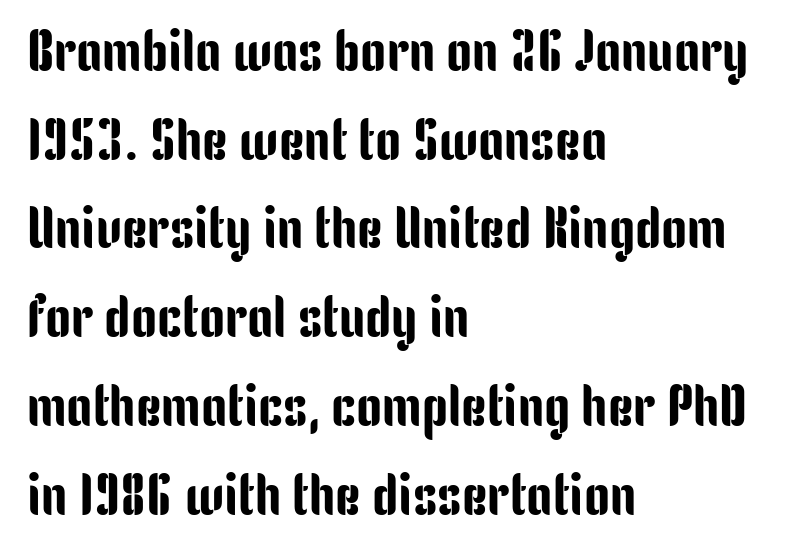
Visually the block forms a straight wall on the left and a jagged coastline on the right. Upright lettering throughout. The strip under each line holds only bare page. Nobody touched the tracking dial on this one.
